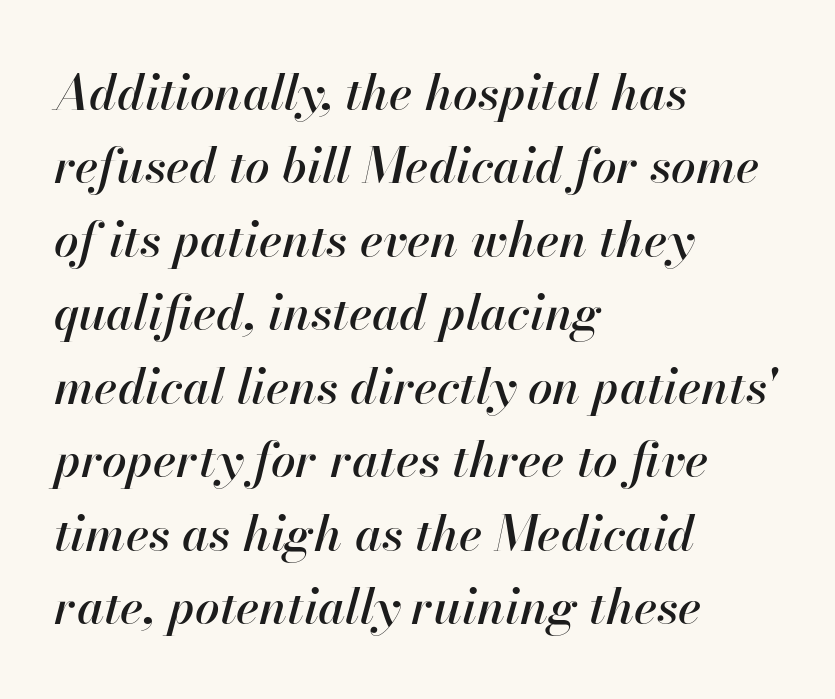
The image shows 49 px text type, italic (leaning right); set left-aligned, normal line spacing (1.5x), normal letter spacing, not underlined; high stroke contrast and a small x-height.
